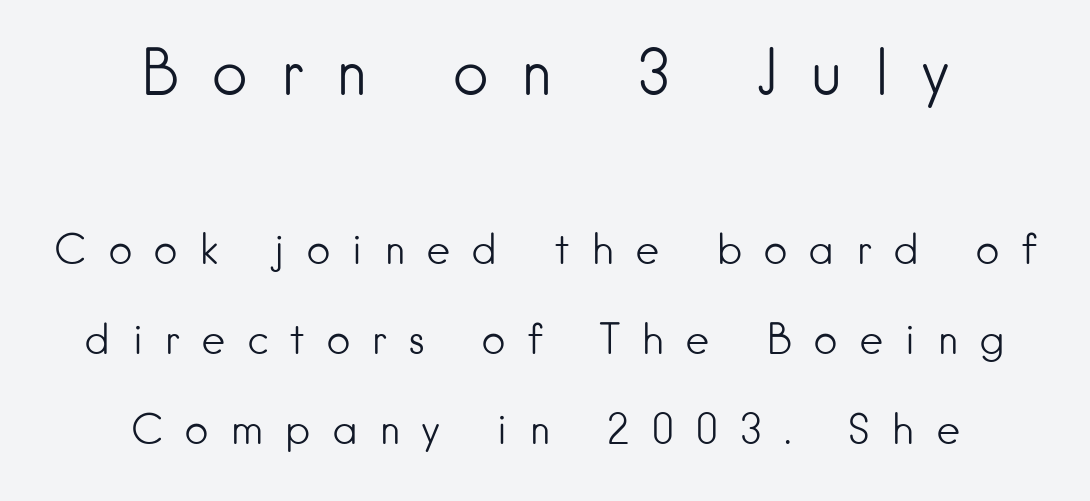
Q: Is the text bold? A: No.
Q: Is the text italic (slanted)? A: No, it is upright.
Q: Is the typeface a serif or a sans-serif typeface? A: Sans-serif.
Q: Is the text underlined? A: No.
Q: How is the paragraph aligned? A: Centered.
Q: Is the spacing between letters normal or unusually wide? A: Unusually wide.
Q: Is the spacing between lines tight, normal or loose? A: Loose.
Q: Which block of text is set in a larger size, the first (top) or the second (bottom)? A: The first (top) one.
Q: Width (condensed, normal, or wide)? A: Normal.
Q: Stroke contrast? A: Low.
Q: x-height? A: Small.
Q: Monospaced? A: No.
